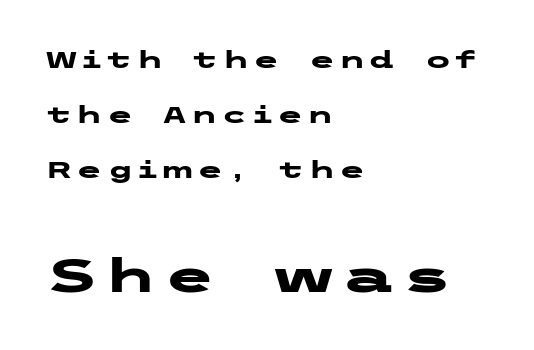
Q: Is the text bold? A: Yes.
Q: Is the text italic (slanted)? A: No, it is upright.
Q: Is the typeface a serif or a sans-serif typeface? A: Sans-serif.
Q: Is the text underlined? A: No.
Q: How is the paragraph aligned? A: Left-aligned.
Q: Is the spacing between lines tight, normal or loose? A: Loose.
Q: Which block of text is set in a larger size, the first (top) or the second (bottom)? A: The second (bottom) one.
Q: Width (condensed, normal, or wide)? A: Wide.
Q: Stroke contrast? A: Low.
Q: x-height? A: Medium.
